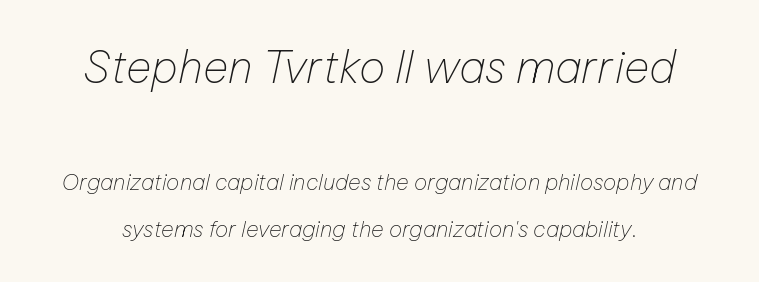
The image shows 44 px thin type, italic (leaning right); set loose line spacing (2.13x), normal letter spacing, not underlined; the first (top) block is 2.0x larger; low stroke contrast and a medium x-height.
